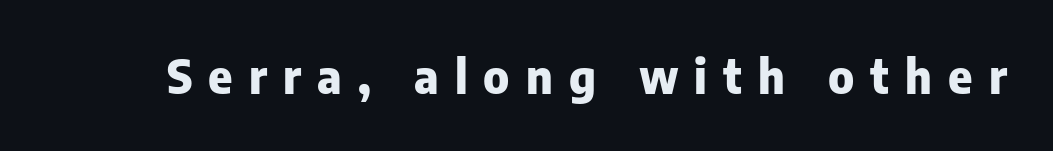
Tracking here is generous; glyphs stand well apart from one another. You can tell it's not italic because the verticals are truly vertical. You could not count columns in this text — the font is proportionally spaced. The foot of each line stays bare and open. Look at the bottom of the vertical strokes: they stop flat, with no serifs.
